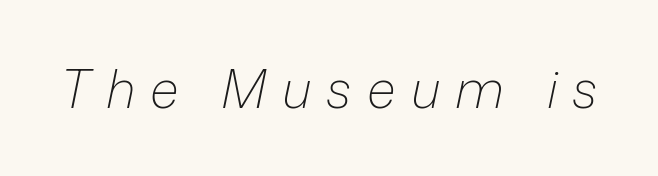
Q: Is the text bold? A: No.
Q: Is the text italic (slanted)? A: Yes, it leans right by about 12 degrees.
Q: Is the text underlined? A: No.
Q: Is the spacing between letters normal or unusually wide? A: Unusually wide.
Q: Width (condensed, normal, or wide)? A: Normal.
Q: Stroke contrast? A: Low.
Q: x-height? A: Medium.
Q: Monospaced? A: No.
